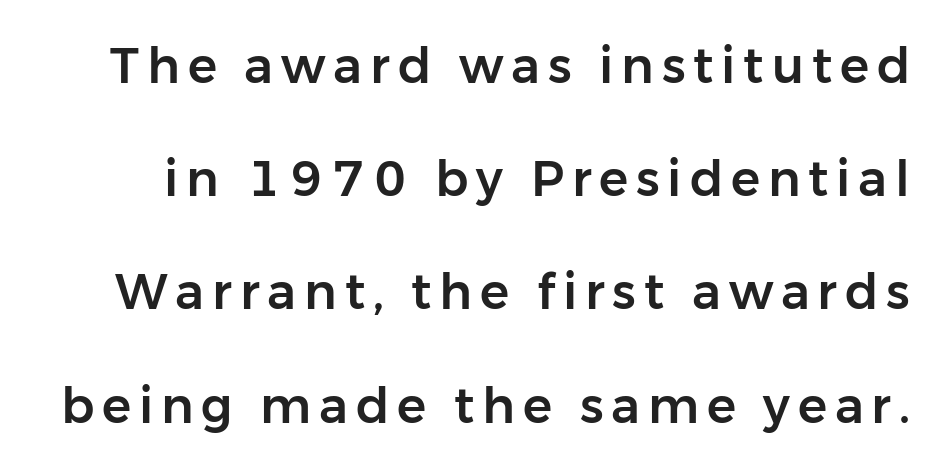
{"serif": "no", "italic": "no", "width": "normal", "stroke_contrast": "low", "x_height": "medium", "monospaced": "no", "underline": "no", "line_spacing": "loose", "line_spacing_ratio": 2.31, "glyph_px": 49}
